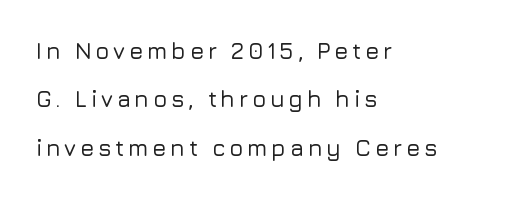
Q: Is the text italic (slanted)? A: No, it is upright.
Q: Is the text underlined? A: No.
Q: How is the paragraph aligned? A: Left-aligned.
Q: Is the spacing between lines tight, normal or loose? A: Loose.
